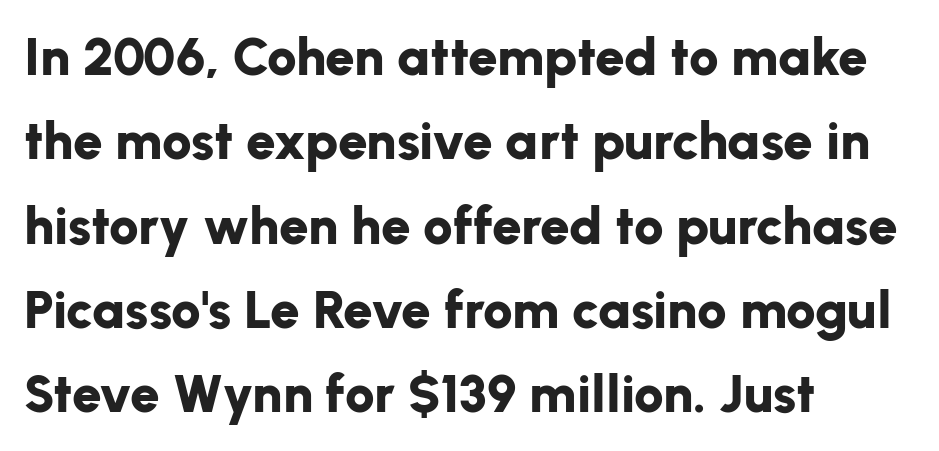
{"serif": "no", "italic": "no", "bold": "yes", "weight": "bold", "width": "normal", "stroke_contrast": "low", "x_height": "medium", "monospaced": "no", "underline": "no", "align": "left", "line_spacing": "normal", "line_spacing_ratio": 1.59, "letter_spacing": "normal", "letter_spacing_em": 0.0, "glyph_px": 53}
